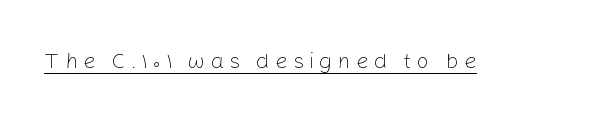
The image shows 22 px text type, upright; set unusually wide letter spacing (+0.24 em), underlined.
